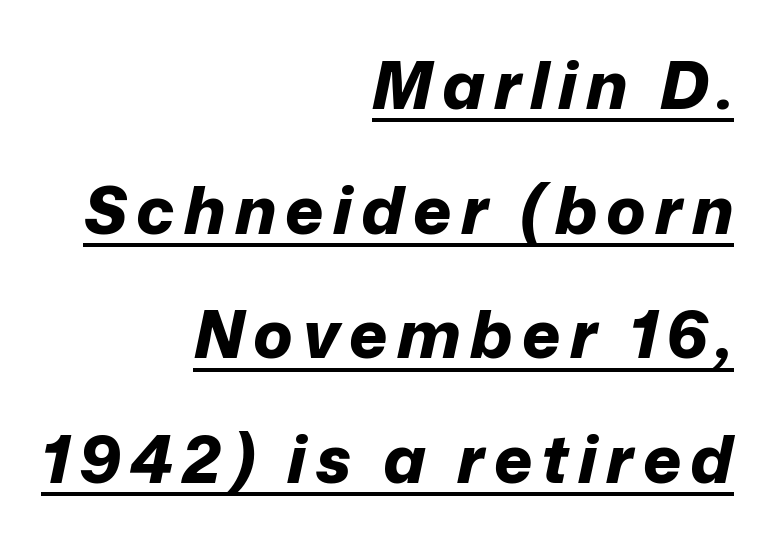
The image shows 66 px bold type, italic (leaning right); set right-aligned, line spacing 1.89x, underlined; low stroke contrast and a medium x-height.
